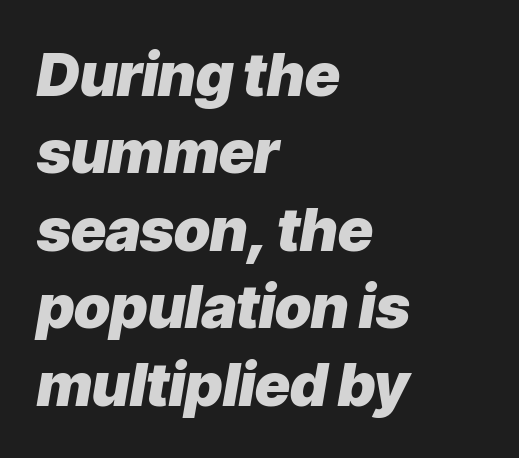
{"italic": "yes", "lean": "right", "slant_degrees": 9, "bold": "yes", "weight": "heavy", "width": "normal", "stroke_contrast": "low", "x_height": "medium", "monospaced": "no", "underline": "no", "align": "left", "line_spacing": "normal", "line_spacing_ratio": 1.29, "letter_spacing": "normal", "letter_spacing_em": 0.0, "glyph_px": 60}
